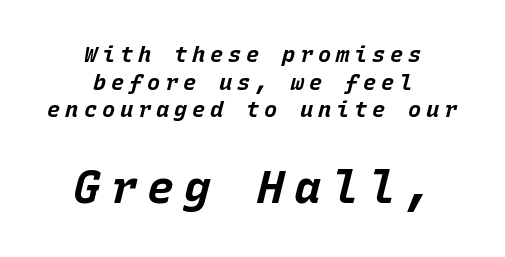
Q: Is the text bold? A: Yes.
Q: Is the text italic (slanted)? A: Yes, it leans right by about 15 degrees.
Q: Is the text underlined? A: No.
Q: How is the paragraph aligned? A: Centered.
Q: Is the spacing between letters normal or unusually wide? A: Unusually wide.
Q: Is the spacing between lines tight, normal or loose? A: Normal.
Q: Which block of text is set in a larger size, the first (top) or the second (bottom)? A: The second (bottom) one.
Q: Width (condensed, normal, or wide)? A: Normal.
Q: Stroke contrast? A: Low.
Q: x-height? A: Large.
Q: Monospaced? A: Yes.
